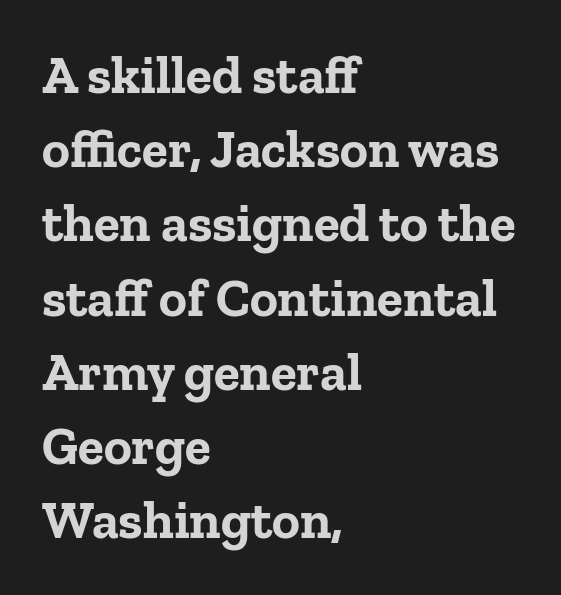
Q: Is the text bold? A: Yes.
Q: Is the text italic (slanted)? A: No, it is upright.
Q: Is the typeface a serif or a sans-serif typeface? A: Serif.
Q: Is the text underlined? A: No.
Q: How is the paragraph aligned? A: Left-aligned.
Q: Is the spacing between letters normal or unusually wide? A: Normal.
Q: Is the spacing between lines tight, normal or loose? A: Normal.
Q: Width (condensed, normal, or wide)? A: Normal.
Q: Stroke contrast? A: Low.
Q: x-height? A: Medium.
Q: Monospaced? A: No.
